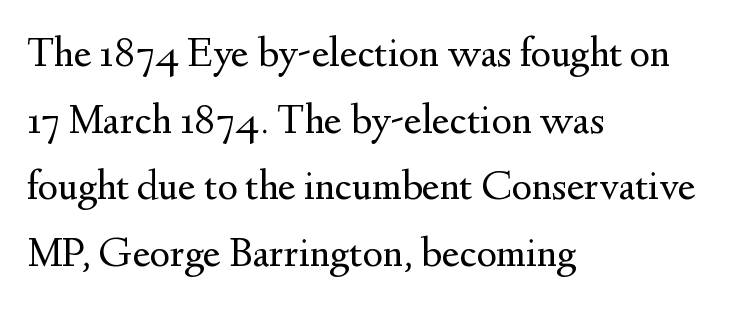
In CSS terms this would be text-align: left. Nothing unusual about the tracking: characters are spaced as the font intends. You could not count columns in this text — the font is proportionally spaced. The rendering uses a moderate line-height, typical for paragraphs. Counters stay open thanks to moderate or lighter strokes.
